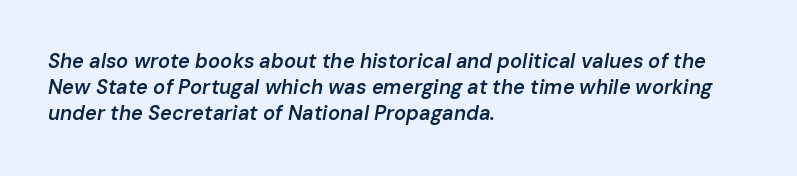
Q: Is the text bold? A: Semi-bold.
Q: Is the text italic (slanted)? A: Yes, it leans right by about 10 degrees.
Q: Is the text underlined? A: No.
Q: How is the paragraph aligned? A: Left-aligned.
Q: Is the spacing between letters normal or unusually wide? A: Normal.
Q: Is the spacing between lines tight, normal or loose? A: Normal.
